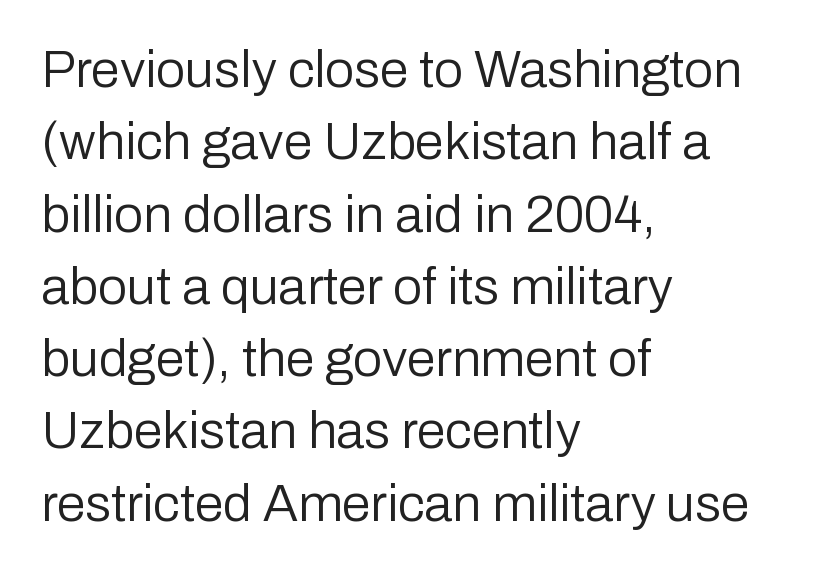
Q: Is the text bold? A: No.
Q: Is the text italic (slanted)? A: No, it is upright.
Q: Is the typeface a serif or a sans-serif typeface? A: Sans-serif.
Q: Is the text underlined? A: No.
Q: How is the paragraph aligned? A: Left-aligned.
Q: Is the spacing between letters normal or unusually wide? A: Normal.
Q: Is the spacing between lines tight, normal or loose? A: Normal.
Q: Width (condensed, normal, or wide)? A: Normal.
Q: Stroke contrast? A: Low.
Q: x-height? A: Medium.
Q: Monospaced? A: No.
